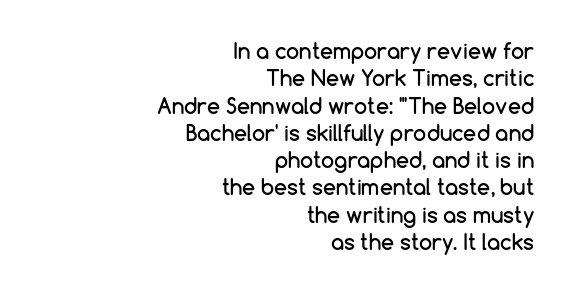
The image shows 21 px text type, upright; set right-aligned, normal line spacing (1.3x), normal letter spacing, not underlined.
